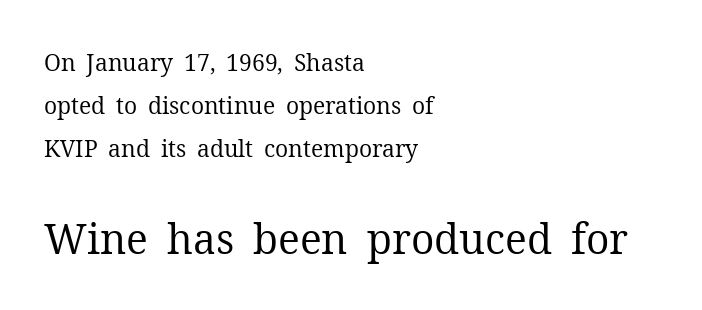
The image shows 41 px regular-weight serif type, upright; set left-aligned, line spacing 1.87x, normal letter spacing, not underlined; the second (bottom) block is 1.78x larger; medium stroke contrast and a medium x-height.
